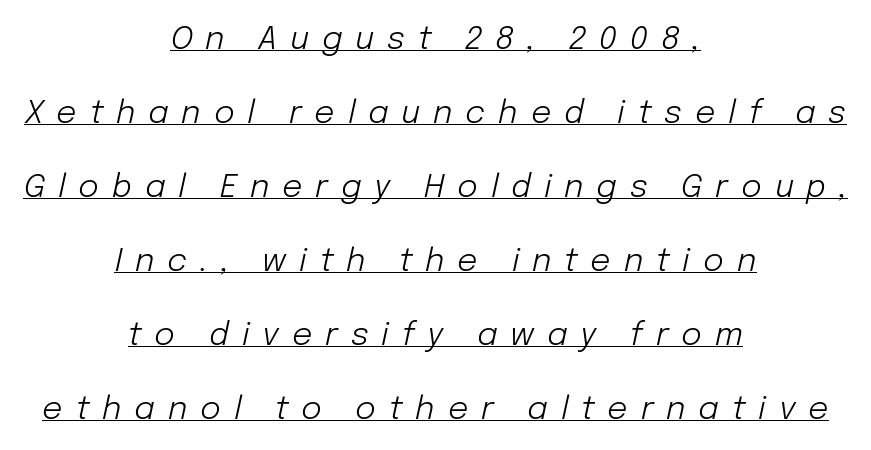
The image shows 32 px light type, italic (leaning right); set centered, loose line spacing (2.31x), unusually wide letter spacing (+0.4 em), underlined; low stroke contrast and a medium x-height.
